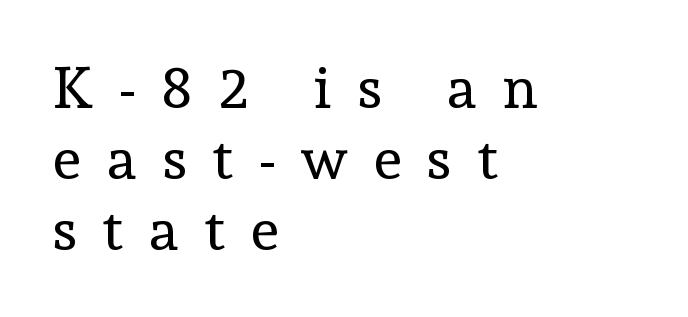
Rule under the text: the space is simply empty. The rendering uses natural spacing where letterforms have individual widths. One-word summary of the alignment: left. What kind of face is this? One with serifs. Loose tracking; the words dissolve into strings of separated letters.
